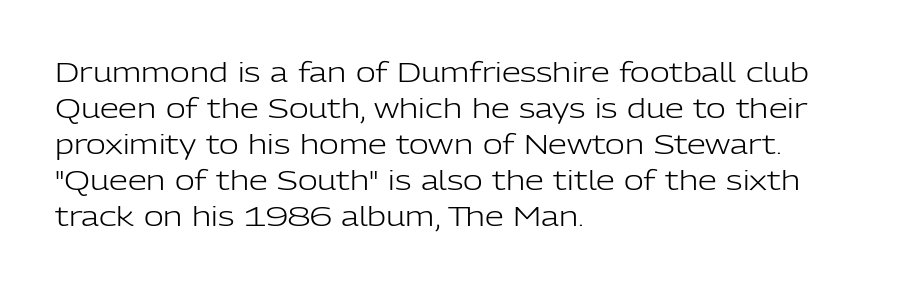
{"italic": "no", "bold": "no", "underline": "no", "align": "left", "line_spacing": "normal", "line_spacing_ratio": 1.33, "letter_spacing": "normal", "letter_spacing_em": 0.0, "glyph_px": 27}
